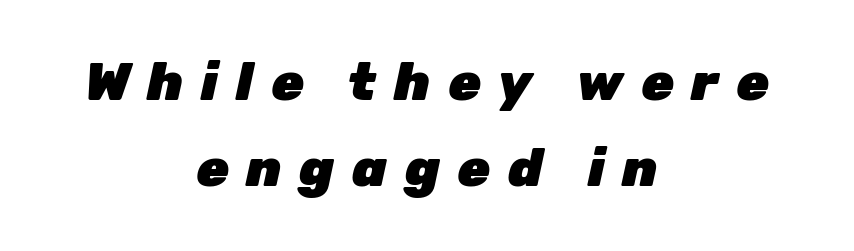
Someone cranked the tracking dial way up on this one. The zone under the glyphs is completely vacant. It's the slanting kind of type. I'd describe the lettering as bold — thick and assertive. Evenly set lines give the paragraph a standard silhouette. Which margin do the lines hug? Neither — every line sits in the middle.
